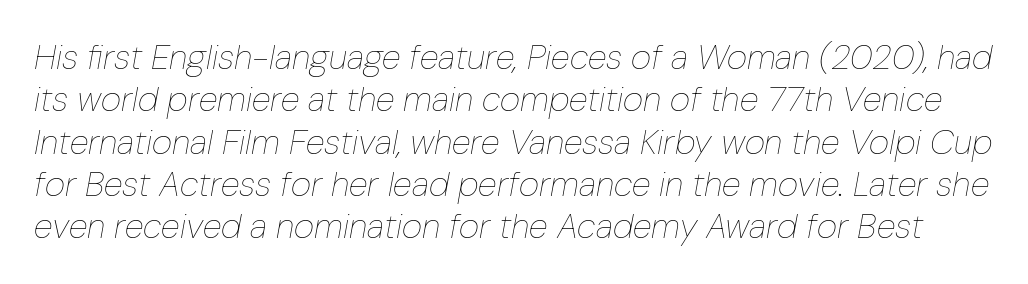
Stroke thickness stays within the range of a standard reading face or lighter. The space beneath each line is pristine and unruled. Is this a fixed-width face? No — the glyphs have proportional, varying widths. The horizontal fit of the characters is conventional and even. The axis of the letterforms is tilted away from vertical.
